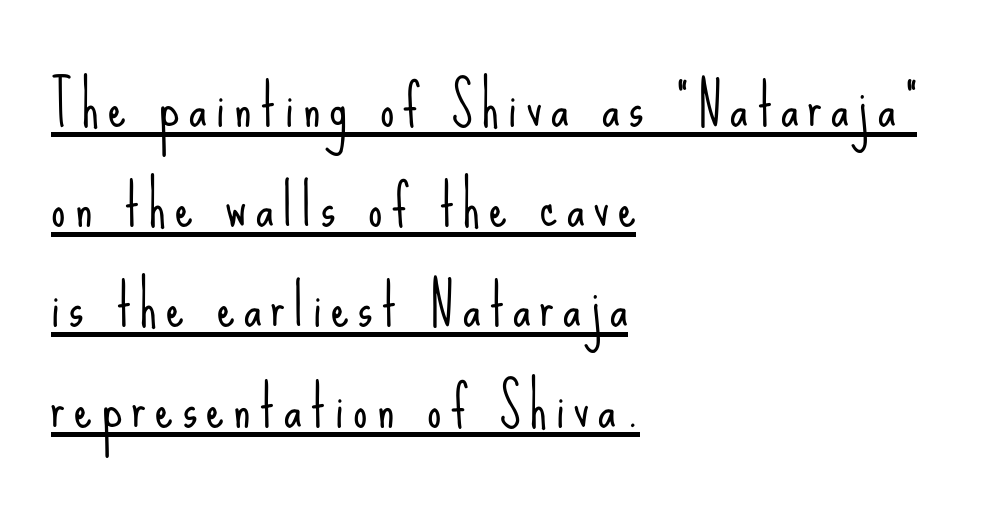
The image shows 56 px light, condensed sans-serif type, upright; set left-aligned, line spacing 1.79x, underlined; low stroke contrast and a small x-height.
